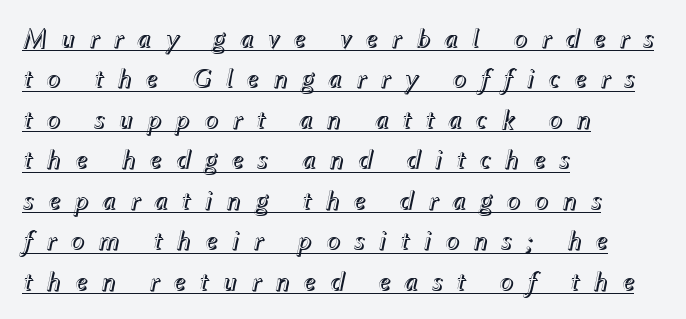
The image shows 27 px text type, italic (leaning right); set left-aligned, normal line spacing (1.5x), unusually wide letter spacing (+0.49 em), underlined.
